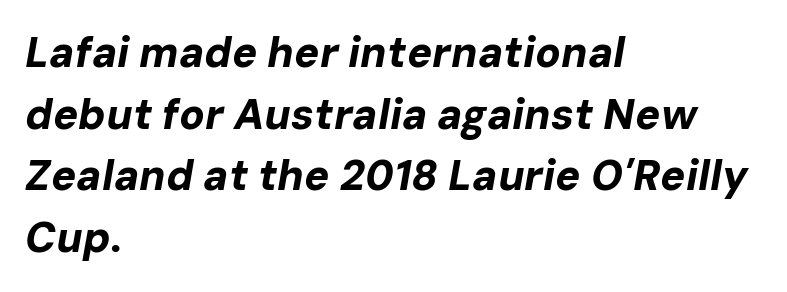
These lines stack with their left ends in a neat column. Every character sits at an angle, as italics do. Check the space under the baseline: it is left empty. What weight is shown? A full bold with thick strokes. Do the characters align in a grid? No, the font is proportional.
